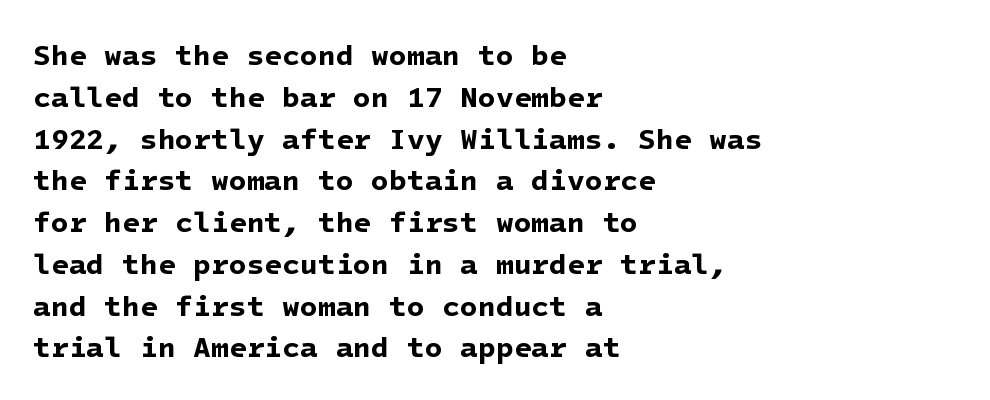
{"serif": "no", "bold": "yes", "weight": "bold", "width": "normal", "stroke_contrast": "low", "x_height": "medium", "underline": "no", "align": "left", "line_spacing": "normal", "line_spacing_ratio": 1.44, "letter_spacing": "normal", "letter_spacing_em": 0.0, "glyph_px": 29}
